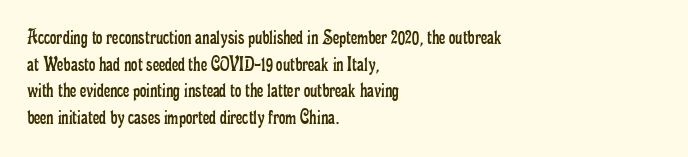
The image shows 22 px text type, upright; set left-aligned, line spacing 1.21x, normal letter spacing, not underlined.
